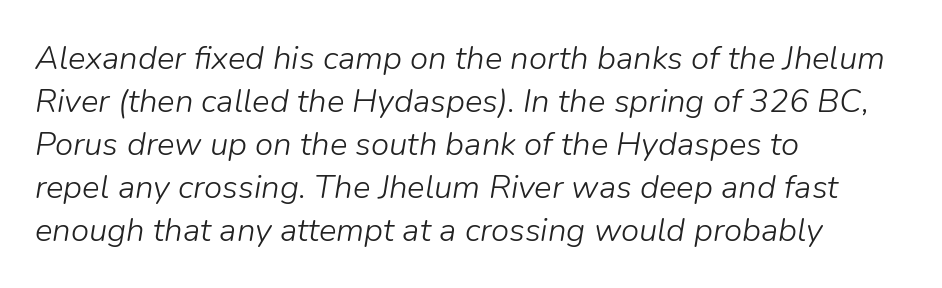
{"italic": "yes", "lean": "right", "slant_degrees": 9, "bold": "no", "weight": "light", "width": "normal", "stroke_contrast": "low", "x_height": "medium", "monospaced": "no", "underline": "no", "align": "left", "line_spacing": "normal", "line_spacing_ratio": 1.3, "letter_spacing": "normal", "letter_spacing_em": 0.0, "glyph_px": 33}
